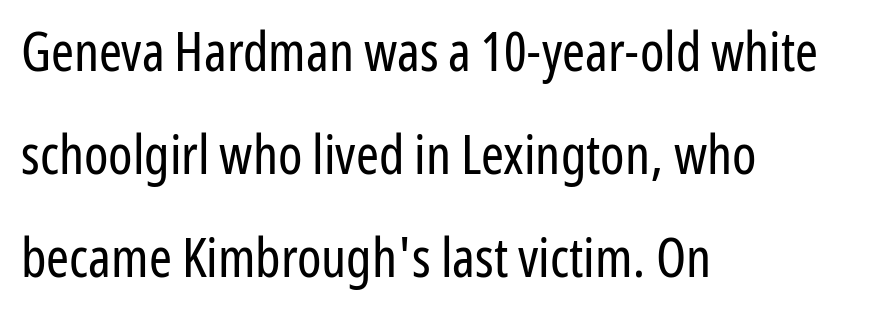
The image shows 55 px regular-weight, condensed sans-serif type, upright; set left-aligned, line spacing 1.87x, normal letter spacing, not underlined; low stroke contrast and a medium x-height.
